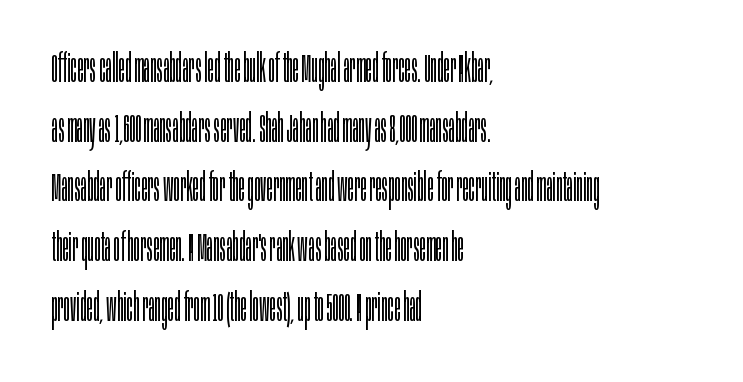
{"serif": "no", "italic": "no", "bold": "no", "weight": "light", "width": "condensed", "stroke_contrast": "low", "x_height": "large", "monospaced": "no", "underline": "no", "align": "left", "line_spacing": "normal", "line_spacing_ratio": 1.53, "letter_spacing": "normal", "letter_spacing_em": 0.0, "glyph_px": 39}
